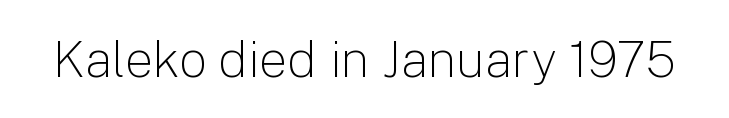
Q: Is the text bold? A: No.
Q: Is the text italic (slanted)? A: No, it is upright.
Q: Is the typeface a serif or a sans-serif typeface? A: Sans-serif.
Q: Is the text underlined? A: No.
Q: Is the spacing between letters normal or unusually wide? A: Normal.
Q: Width (condensed, normal, or wide)? A: Normal.
Q: Stroke contrast? A: Low.
Q: x-height? A: Medium.
Q: Monospaced? A: No.
